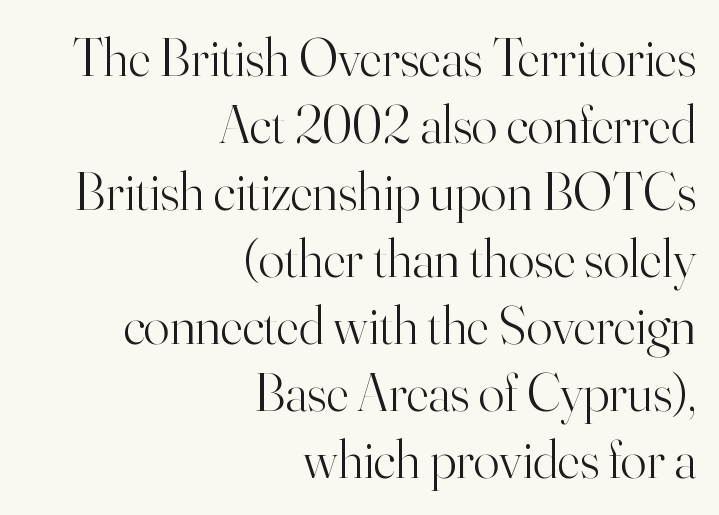
{"serif": "yes", "italic": "no", "bold": "no", "weight": "light", "width": "normal", "stroke_contrast": "high", "x_height": "small", "monospaced": "no", "underline": "no", "align": "right", "line_spacing_ratio": 1.24, "letter_spacing": "normal", "letter_spacing_em": 0.0, "glyph_px": 54}
